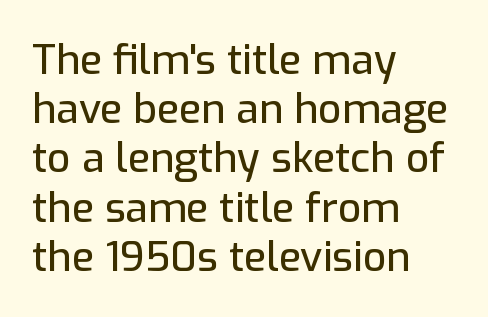
The rendering anchors every line to the left-hand side. Inter-character spacing is left at the font's built-in metrics. Spacing verdict: proportional, widths tailored to each character. What kind of face is this? One without serifs — a sans.
